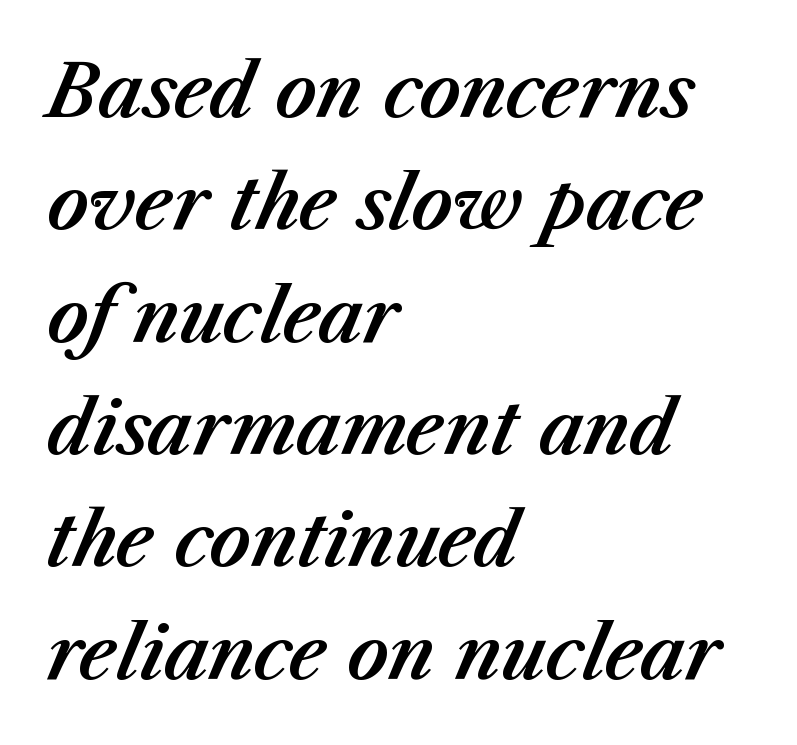
{"italic": "yes", "lean": "right", "slant_degrees": 23, "width": "normal", "stroke_contrast": "medium", "x_height": "medium", "monospaced": "no", "underline": "no", "align": "left", "line_spacing": "normal", "line_spacing_ratio": 1.56, "letter_spacing": "normal", "letter_spacing_em": 0.0, "glyph_px": 72}
